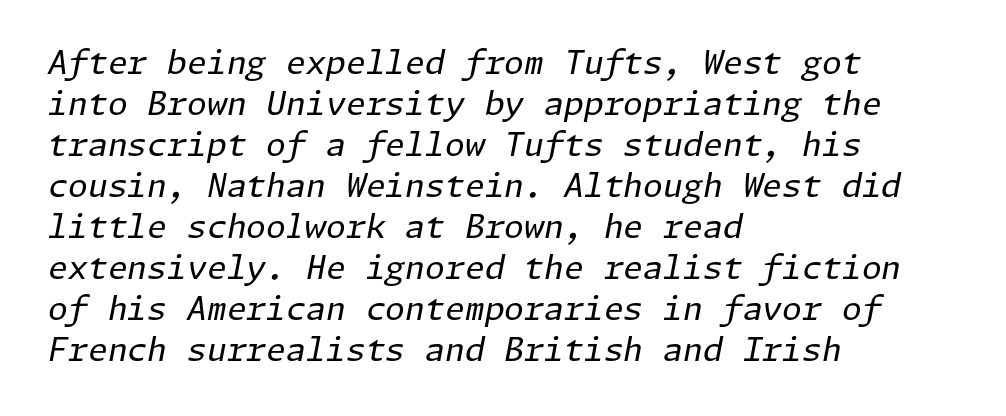
The image shows 32 px regular-weight type, italic (leaning right); set left-aligned, normal line spacing (1.28x), normal letter spacing, not underlined; low stroke contrast and a medium x-height.
